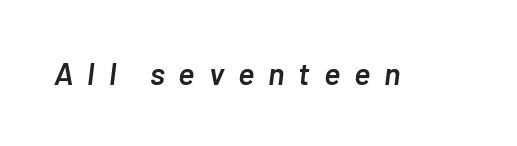
Firm but not heavy-handed strokes: this text is semibold. This sample has the flowing, uneven cadence of proportional lettering. Students, note that the glyphs here are deliberately spaced far apart. Underline: absent. Emphasis-style slanted type is in use.
